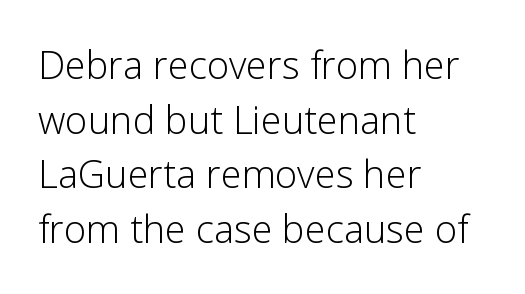
This sample has the flowing, uneven cadence of proportional lettering. Whoever set this chose a conventional vertical rhythm. Typeset ragged right — the left edge is the straight one. The typography opts for an upright posture over an oblique one. Spacing between characters is what you'd get straight out of the box.
